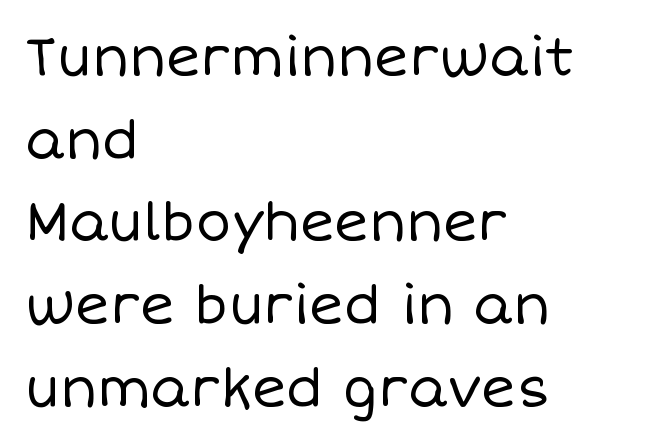
{"italic": "no", "bold": "no", "weight": "regular", "width": "normal", "stroke_contrast": "low", "x_height": "large", "monospaced": "no", "underline": "no", "align": "left", "line_spacing": "normal", "line_spacing_ratio": 1.56, "letter_spacing": "normal", "letter_spacing_em": 0.0, "glyph_px": 53}
